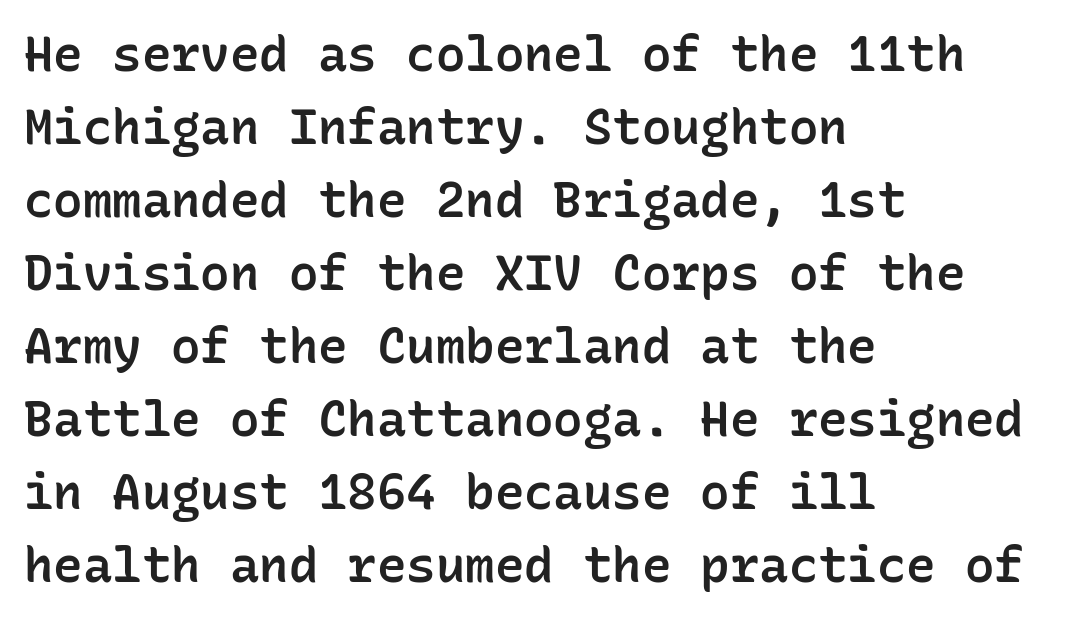
Q: Is the text bold? A: Semi-bold.
Q: Is the text italic (slanted)? A: No, it is upright.
Q: Is the typeface a serif or a sans-serif typeface? A: Sans-serif.
Q: Is the text underlined? A: No.
Q: How is the paragraph aligned? A: Left-aligned.
Q: Is the spacing between letters normal or unusually wide? A: Normal.
Q: Is the spacing between lines tight, normal or loose? A: Normal.
Q: Width (condensed, normal, or wide)? A: Normal.
Q: Stroke contrast? A: Low.
Q: x-height? A: Medium.
Q: Monospaced? A: Yes.
